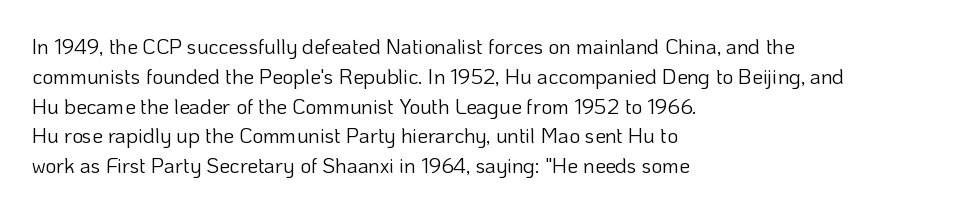
The image shows 21 px text type, upright; set left-aligned, normal line spacing (1.42x), normal letter spacing, not underlined.
